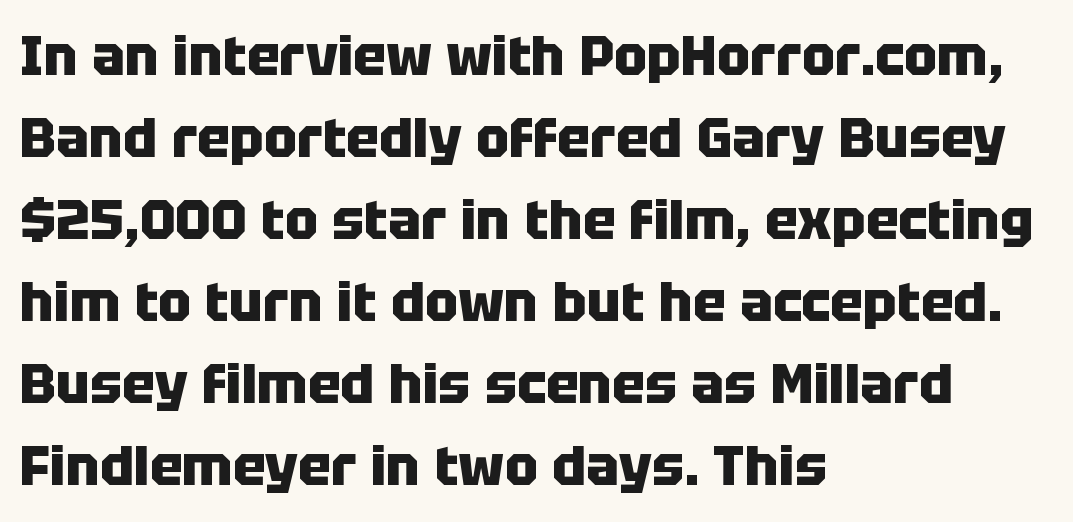
Q: Is the text bold? A: Yes.
Q: Is the text italic (slanted)? A: No, it is upright.
Q: Is the typeface a serif or a sans-serif typeface? A: Sans-serif.
Q: Is the text underlined? A: No.
Q: How is the paragraph aligned? A: Left-aligned.
Q: Is the spacing between letters normal or unusually wide? A: Normal.
Q: Is the spacing between lines tight, normal or loose? A: Normal.
Q: Width (condensed, normal, or wide)? A: Normal.
Q: Stroke contrast? A: Low.
Q: x-height? A: Large.
Q: Monospaced? A: No.
